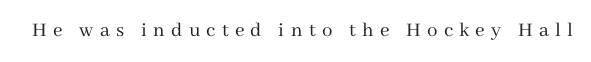
Q: Is the text bold? A: No.
Q: Is the text italic (slanted)? A: No, it is upright.
Q: Is the text underlined? A: No.
Q: Is the spacing between letters normal or unusually wide? A: Unusually wide.
